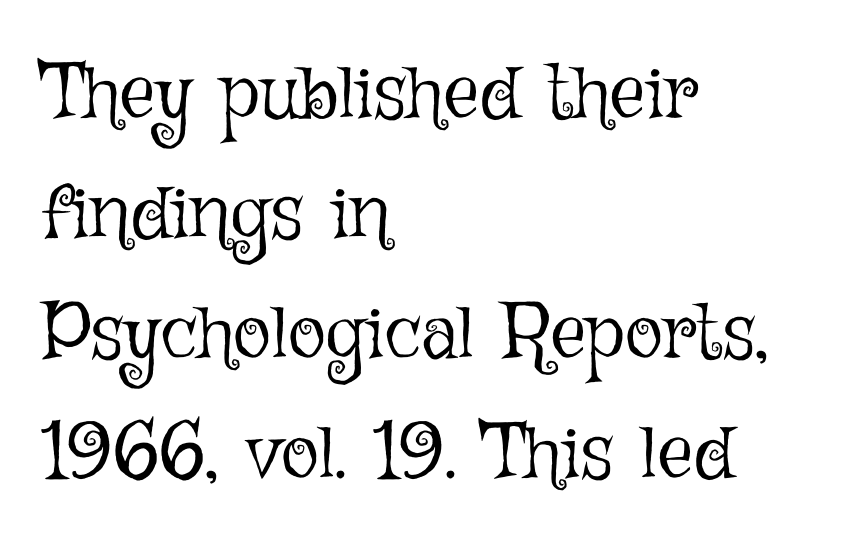
Q: Is the text bold? A: No.
Q: Is the text italic (slanted)? A: No, it is upright.
Q: Is the text underlined? A: No.
Q: How is the paragraph aligned? A: Left-aligned.
Q: Is the spacing between letters normal or unusually wide? A: Normal.
Q: Is the spacing between lines tight, normal or loose? A: Normal.
Q: Width (condensed, normal, or wide)? A: Normal.
Q: Stroke contrast? A: Low.
Q: x-height? A: Medium.
Q: Monospaced? A: No.
